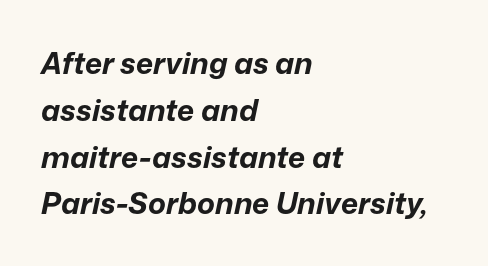
Q: Is the text bold? A: Yes.
Q: Is the text italic (slanted)? A: Yes, it leans right by about 12 degrees.
Q: Is the text underlined? A: No.
Q: How is the paragraph aligned? A: Left-aligned.
Q: Is the spacing between letters normal or unusually wide? A: Normal.
Q: Is the spacing between lines tight, normal or loose? A: Normal.
Q: Width (condensed, normal, or wide)? A: Normal.
Q: Stroke contrast? A: Low.
Q: x-height? A: Medium.
Q: Monospaced? A: No.
